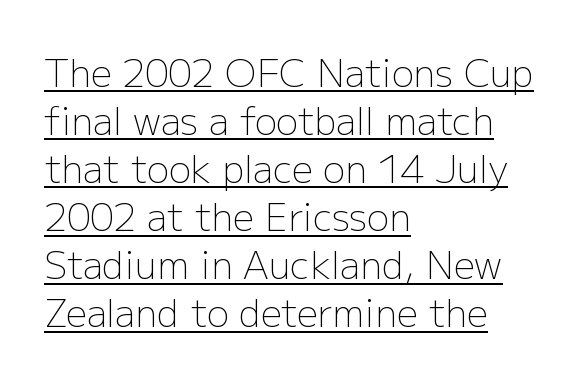
The image shows 37 px light sans-serif type, upright; set left-aligned, normal line spacing (1.3x), normal letter spacing, underlined; low stroke contrast and a medium x-height.
